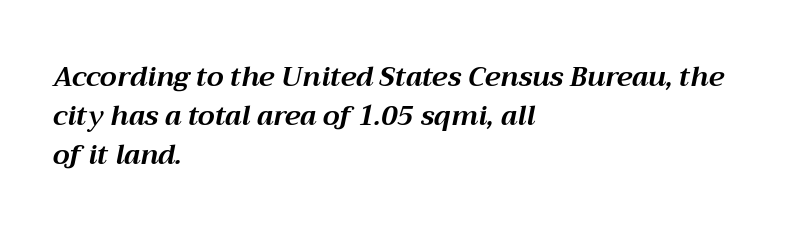
{"italic": "yes", "lean": "right", "slant_degrees": 12, "bold": "yes", "underline": "no", "align": "left", "line_spacing": "normal", "line_spacing_ratio": 1.44, "letter_spacing": "normal", "letter_spacing_em": 0.0, "glyph_px": 27}
